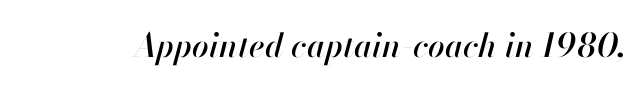
{"italic": "yes", "lean": "right", "slant_degrees": 13, "width": "normal", "stroke_contrast": "high", "x_height": "small", "monospaced": "no", "underline": "no", "letter_spacing": "normal", "letter_spacing_em": 0.0, "glyph_px": 33}
